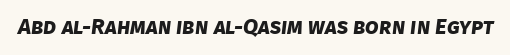
The image shows 22 px bold type; set normal letter spacing, not underlined.
